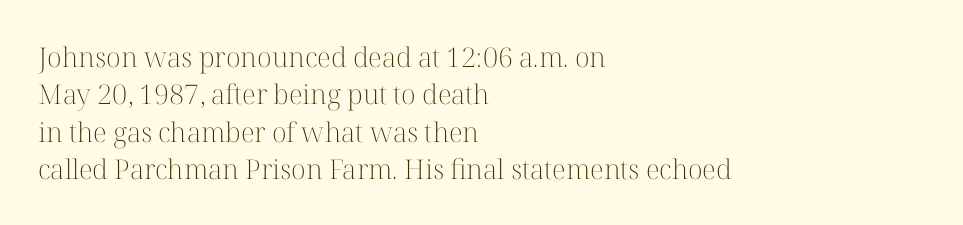
Q: Is the text bold? A: No.
Q: Is the text italic (slanted)? A: No, it is upright.
Q: Is the text underlined? A: No.
Q: How is the paragraph aligned? A: Left-aligned.
Q: Is the spacing between letters normal or unusually wide? A: Normal.
Q: Is the spacing between lines tight, normal or loose? A: Normal.
